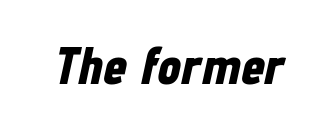
Q: Is the text bold? A: Yes.
Q: Is the text italic (slanted)? A: Yes, it leans right by about 12 degrees.
Q: Is the text underlined? A: No.
Q: Is the spacing between letters normal or unusually wide? A: Normal.
Q: Width (condensed, normal, or wide)? A: Condensed.
Q: Stroke contrast? A: Low.
Q: x-height? A: Medium.
Q: Monospaced? A: No.
